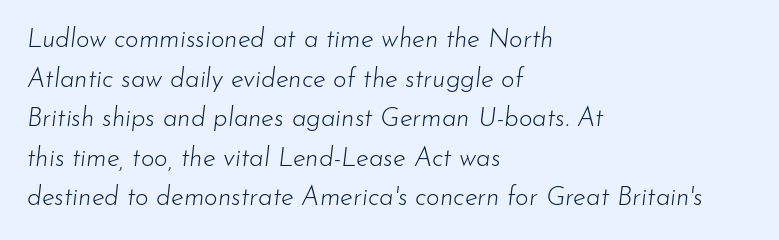
{"italic": "yes", "lean": "right", "slant_degrees": 7, "bold": "no", "underline": "no", "align": "left", "line_spacing": "normal", "line_spacing_ratio": 1.52, "letter_spacing": "normal", "letter_spacing_em": 0.0, "glyph_px": 26}
